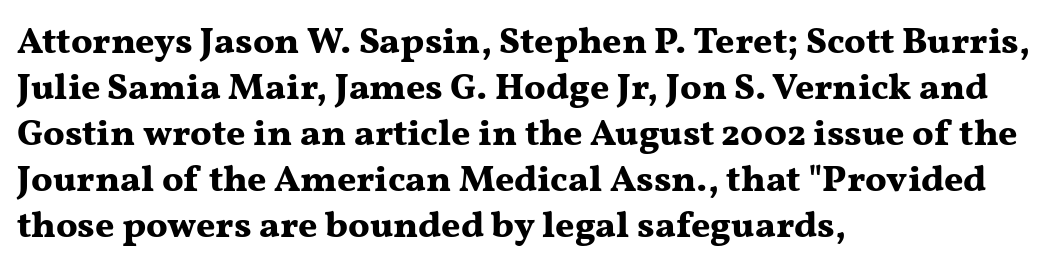
The image shows 37 px bold, wide serif type, upright; set left-aligned, line spacing 1.24x, normal letter spacing, not underlined; medium stroke contrast and a medium x-height.
